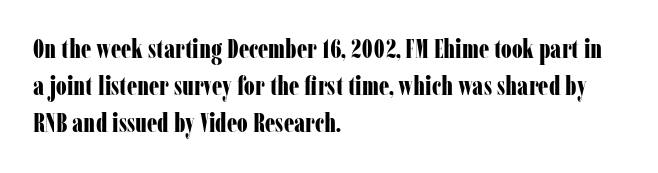
Q: Is the text bold? A: Yes.
Q: Is the text italic (slanted)? A: No, it is upright.
Q: Is the text underlined? A: No.
Q: How is the paragraph aligned? A: Left-aligned.
Q: Is the spacing between letters normal or unusually wide? A: Normal.
Q: Is the spacing between lines tight, normal or loose? A: Normal.
